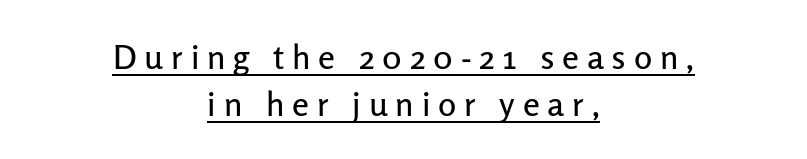
{"serif": "no", "italic": "no", "width": "normal", "stroke_contrast": "low", "x_height": "medium", "monospaced": "no", "underline": "yes", "align": "center", "line_spacing": "normal", "line_spacing_ratio": 1.37, "letter_spacing": "wide", "letter_spacing_em": 0.23, "glyph_px": 34}
